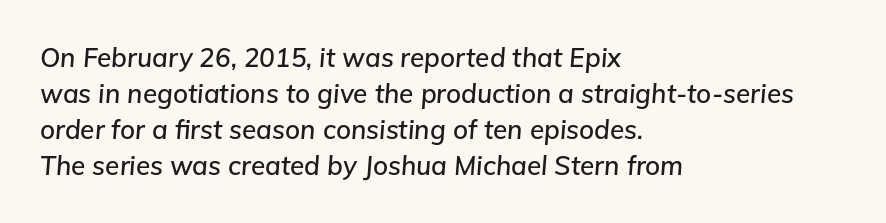
The image shows 26 px text type, italic (leaning right); set left-aligned, normal line spacing (1.39x), normal letter spacing, not underlined.
